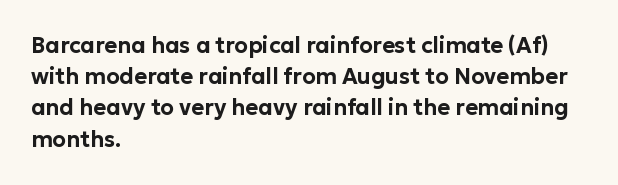
{"italic": "no", "underline": "no", "align": "left", "line_spacing": "normal", "line_spacing_ratio": 1.42, "letter_spacing": "normal", "letter_spacing_em": 0.0, "glyph_px": 22}
